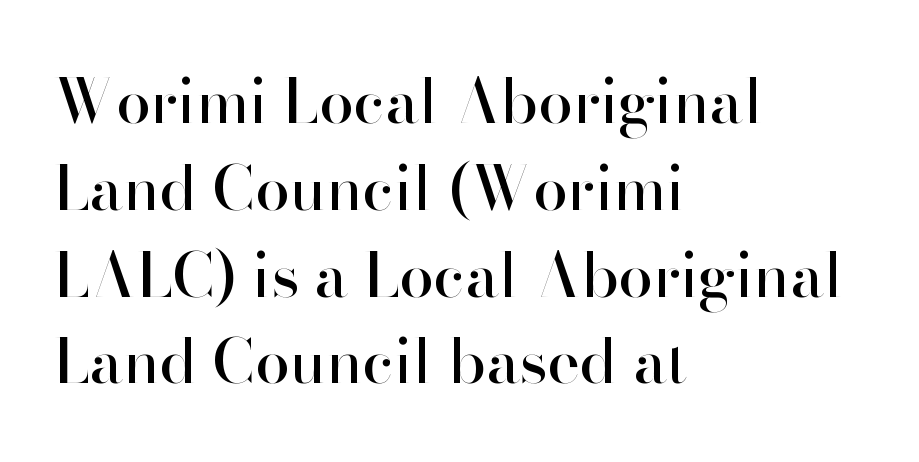
The image shows 62 px sans-serif type, upright; set left-aligned, normal line spacing (1.4x), normal letter spacing, not underlined; high stroke contrast and a small x-height.
